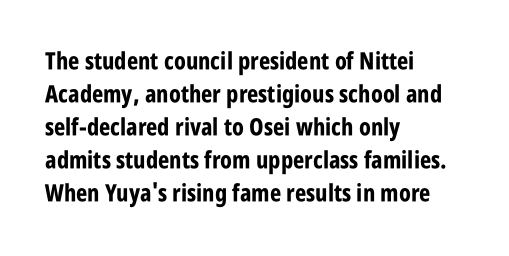
The image shows 24 px bold type, upright; set left-aligned, normal line spacing (1.37x), normal letter spacing, not underlined.
